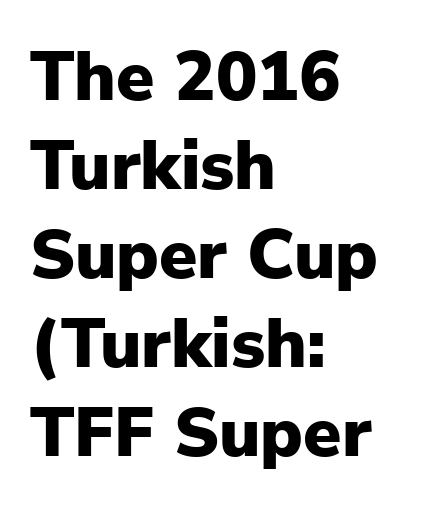
Posture: straight, roman, zero tilt. Regarding serifs, this sample does without them. Is the letter spacing exaggerated? No — it looks like the ordinary default. Does the weight exceed regular? Yes, all the way to bold.
